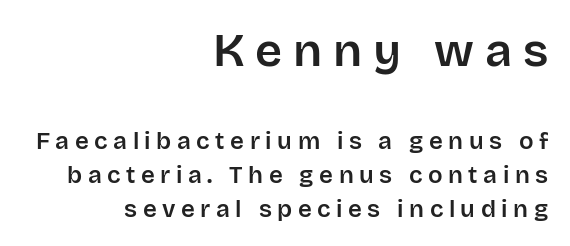
Type style note: lacks serifs. In terms of posture, this sample is upright. There is plenty of visible air inserted between adjacent glyphs. Each letter keeps its own natural width here, so spacing adapts to shape. These lines stack with their right ends in a neat column. The zone under the glyphs is completely vacant.
